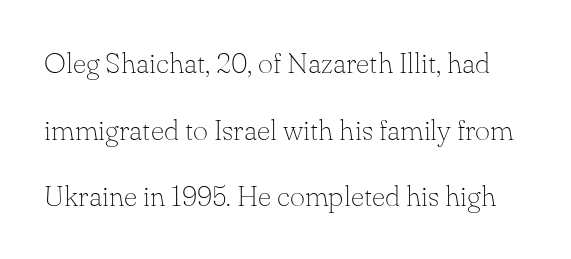
The image shows 29 px thin serif type, upright; set loose line spacing (2.3x), normal letter spacing, not underlined; low stroke contrast and a small x-height.
